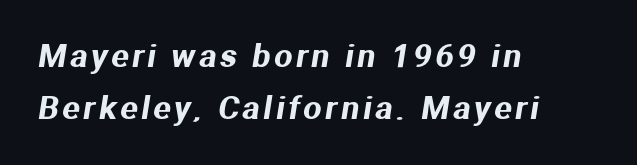
Q: Is the typeface a serif or a sans-serif typeface? A: Sans-serif.
Q: Is the text underlined? A: No.
Q: How is the paragraph aligned? A: Left-aligned.
Q: Is the spacing between lines tight, normal or loose? A: Normal.
Q: Width (condensed, normal, or wide)? A: Normal.
Q: Stroke contrast? A: Medium.
Q: x-height? A: Medium.
Q: Monospaced? A: No.
